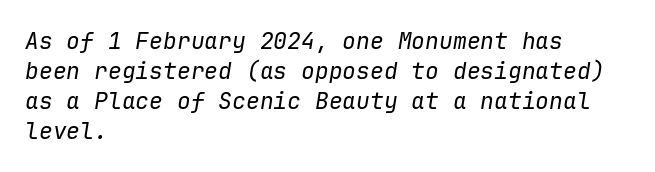
Q: Is the text bold? A: No.
Q: Is the text italic (slanted)? A: Yes, it leans right by about 9 degrees.
Q: Is the text underlined? A: No.
Q: How is the paragraph aligned? A: Left-aligned.
Q: Is the spacing between letters normal or unusually wide? A: Normal.
Q: Is the spacing between lines tight, normal or loose? A: Normal.
